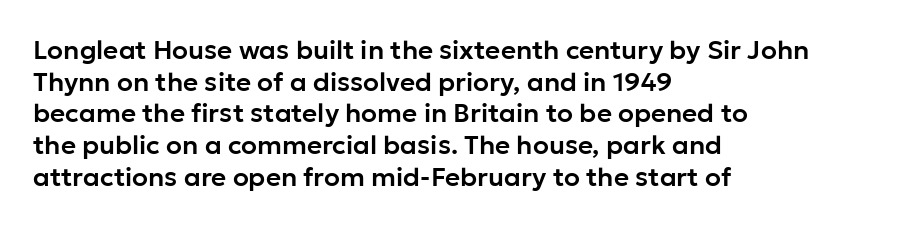
The image shows 26 px text type, upright; set left-aligned, line spacing 1.22x, normal letter spacing, not underlined.
